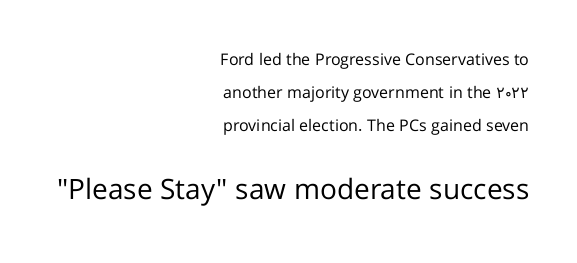
Q: Is the text bold? A: No.
Q: Is the text italic (slanted)? A: No, it is upright.
Q: Is the typeface a serif or a sans-serif typeface? A: Sans-serif.
Q: Is the text underlined? A: No.
Q: How is the paragraph aligned? A: Right-aligned.
Q: Is the spacing between letters normal or unusually wide? A: Normal.
Q: Is the spacing between lines tight, normal or loose? A: Loose.
Q: Which block of text is set in a larger size, the first (top) or the second (bottom)? A: The second (bottom) one.
Q: Width (condensed, normal, or wide)? A: Normal.
Q: Stroke contrast? A: Low.
Q: x-height? A: Medium.
Q: Monospaced? A: No.
